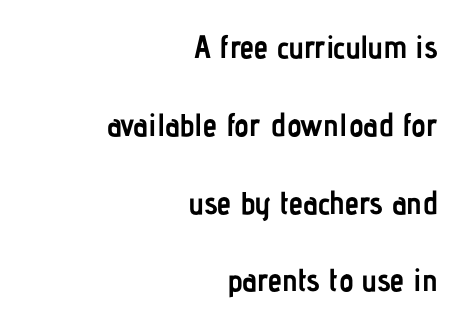
Q: Is the text bold? A: Yes.
Q: Is the text italic (slanted)? A: No, it is upright.
Q: Is the typeface a serif or a sans-serif typeface? A: Sans-serif.
Q: Is the text underlined? A: No.
Q: How is the paragraph aligned? A: Right-aligned.
Q: Is the spacing between letters normal or unusually wide? A: Normal.
Q: Is the spacing between lines tight, normal or loose? A: Loose.
Q: Width (condensed, normal, or wide)? A: Condensed.
Q: Stroke contrast? A: Low.
Q: x-height? A: Medium.
Q: Monospaced? A: No.
